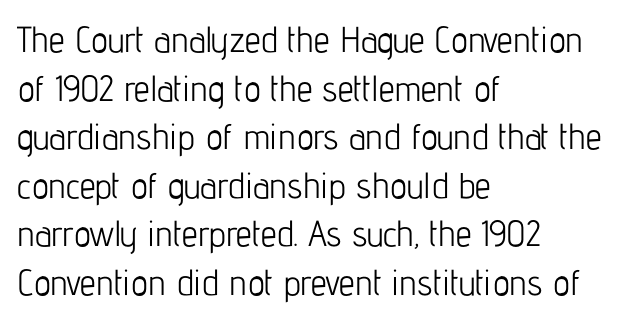
The rendering uses a moderate line-height, typical for paragraphs. You could not count columns in this text — the font is proportionally spaced. Is the stroke heavy? The answer is a plain regular-or-lighter. Layout note: lines flush left. Characters follow at the spacing the type designer built in. The space directly below the letters is spotless.
